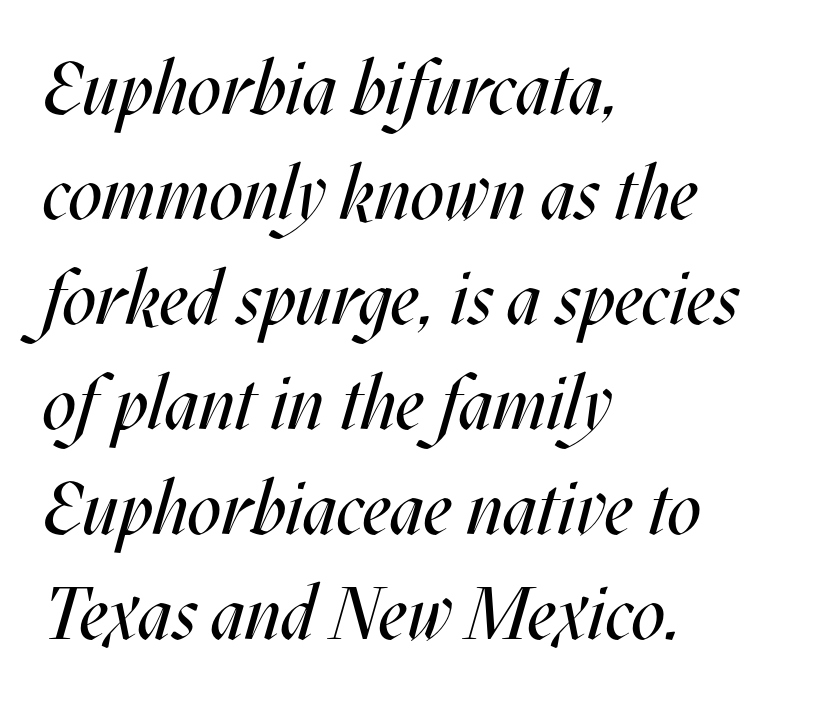
Quick note: underline off. Reading down the column, the eye jumps a familiar distance to each next line. In terms of posture, this sample is oblique. Every row of glyphs begins at an identical x-position on the left. These lines keep a tight, regular rhythm from letter to letter.
